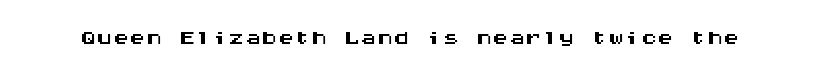
Spacing verdict: monospaced, one width for all characters. Letterform terminals end flat and unadorned throughout the passage. The string is rendered with underlining switched off. Is there any slant? The stems are plumb. These lines keep a tight, regular rhythm from letter to letter.
